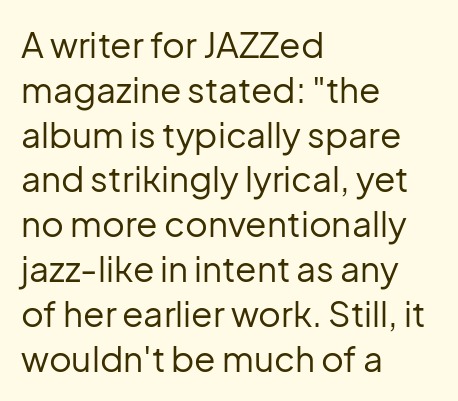
Q: Is the text bold? A: No.
Q: Is the text italic (slanted)? A: No, it is upright.
Q: Is the typeface a serif or a sans-serif typeface? A: Sans-serif.
Q: Is the text underlined? A: No.
Q: How is the paragraph aligned? A: Left-aligned.
Q: Is the spacing between letters normal or unusually wide? A: Normal.
Q: Is the spacing between lines tight, normal or loose? A: Normal.
Q: Width (condensed, normal, or wide)? A: Normal.
Q: Stroke contrast? A: Low.
Q: x-height? A: Medium.
Q: Monospaced? A: No.
